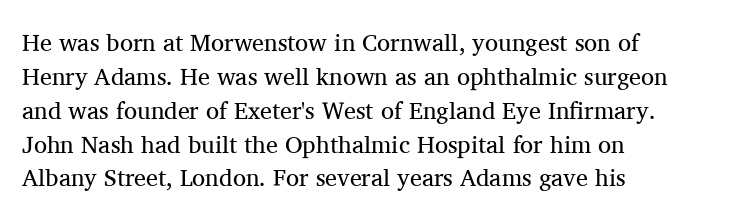
Q: Is the text bold? A: No.
Q: Is the text italic (slanted)? A: No, it is upright.
Q: Is the text underlined? A: No.
Q: How is the paragraph aligned? A: Left-aligned.
Q: Is the spacing between letters normal or unusually wide? A: Normal.
Q: Is the spacing between lines tight, normal or loose? A: Normal.
